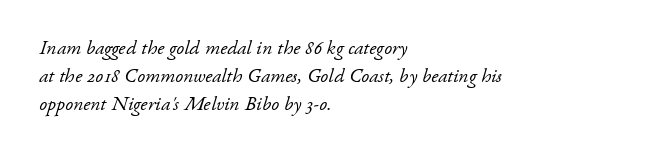
The image shows 20 px text type, italic (leaning right); set left-aligned, normal line spacing (1.39x), normal letter spacing, not underlined.
